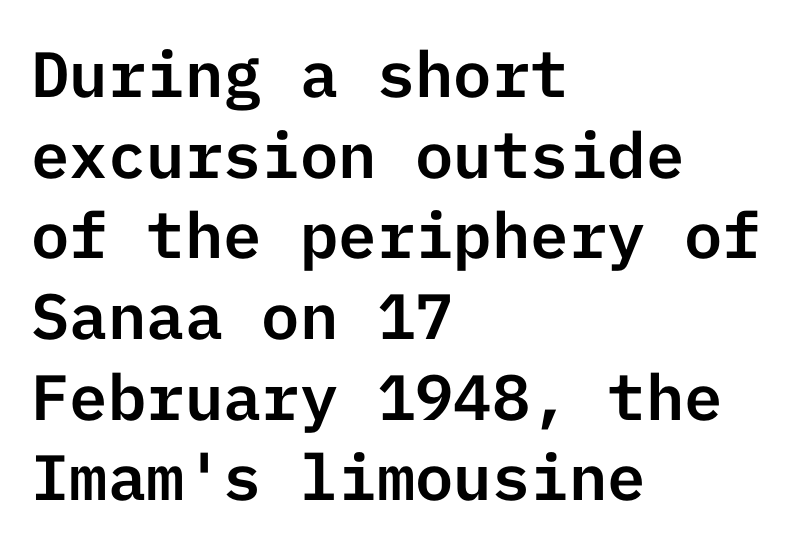
{"serif": "no", "italic": "no", "width": "normal", "stroke_contrast": "low", "x_height": "medium", "underline": "no", "align": "left", "line_spacing": "normal", "line_spacing_ratio": 1.26, "letter_spacing": "normal", "letter_spacing_em": 0.0, "glyph_px": 64}
